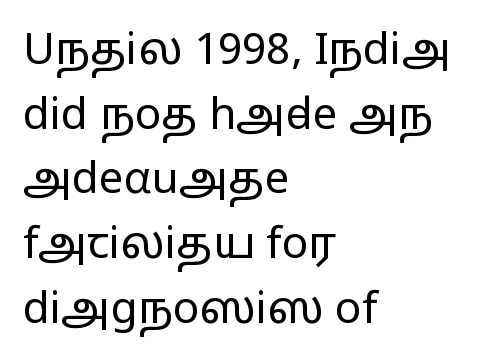
The image shows 44 px regular-weight, wide sans-serif type, upright; set left-aligned, normal line spacing (1.47x), normal letter spacing, not underlined; low stroke contrast and a medium x-height.
